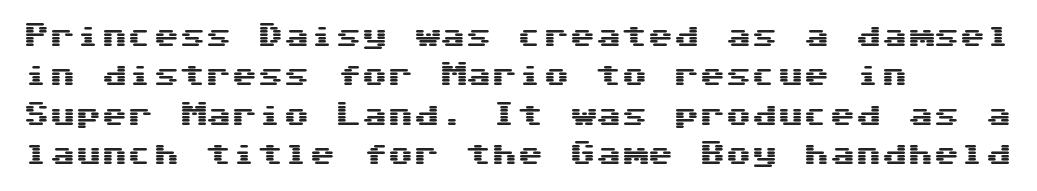
This rendering features lettering with no underline. Every row of glyphs begins at an identical x-position on the left. The leading is moderate, giving the passage an even texture. When letters stand straight like this, we call the style roman or upright.
